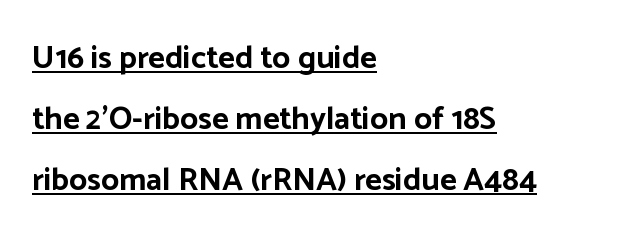
The image shows 32 px bold sans-serif type, upright; set left-aligned, loose line spacing (1.9x), normal letter spacing, underlined; low stroke contrast and a medium x-height.
